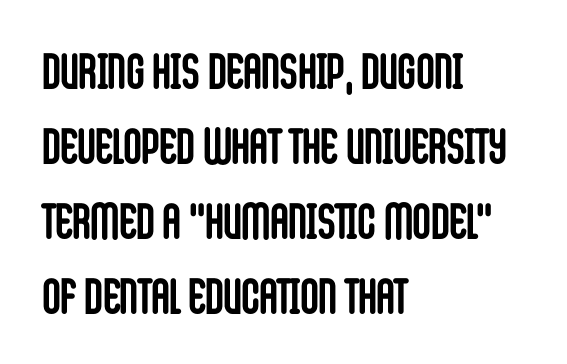
The words here are not underlined. Each letter keeps its own natural width here, so spacing adapts to shape. Quick note: interline space is typical. This rendering leaves character spacing at its baseline value. The lettering stays uniformly vertical, giving the passage a roman look.
